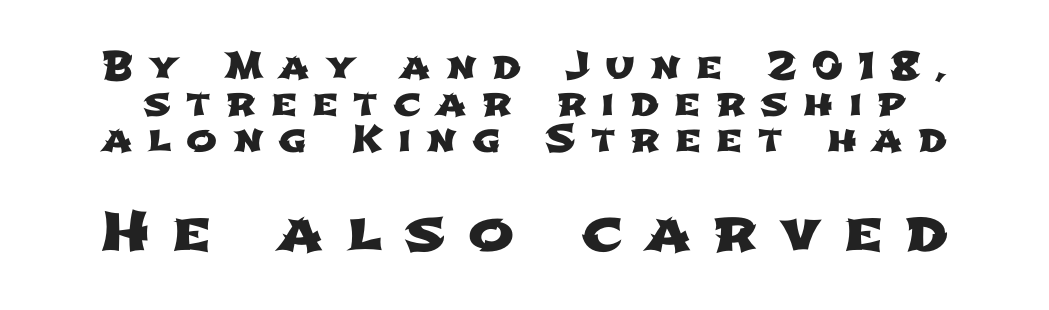
Q: Is the typeface a serif or a sans-serif typeface? A: Sans-serif.
Q: Is the text underlined? A: No.
Q: Is the spacing between letters normal or unusually wide? A: Unusually wide.
Q: Is the spacing between lines tight, normal or loose? A: Tight.
Q: Which block of text is set in a larger size, the first (top) or the second (bottom)? A: The second (bottom) one.
Q: Width (condensed, normal, or wide)? A: Wide.
Q: Stroke contrast? A: Low.
Q: x-height? A: Medium.
Q: Monospaced? A: No.
